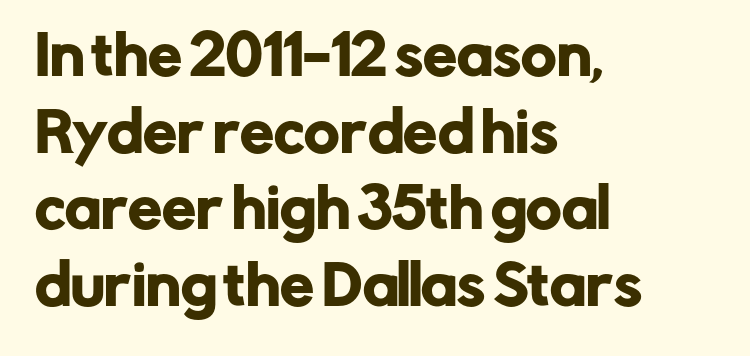
{"serif": "no", "italic": "no", "width": "normal", "stroke_contrast": "low", "x_height": "medium", "monospaced": "no", "underline": "no", "align": "left", "line_spacing": "normal", "line_spacing_ratio": 1.42, "letter_spacing": "normal", "letter_spacing_em": 0.0, "glyph_px": 54}
